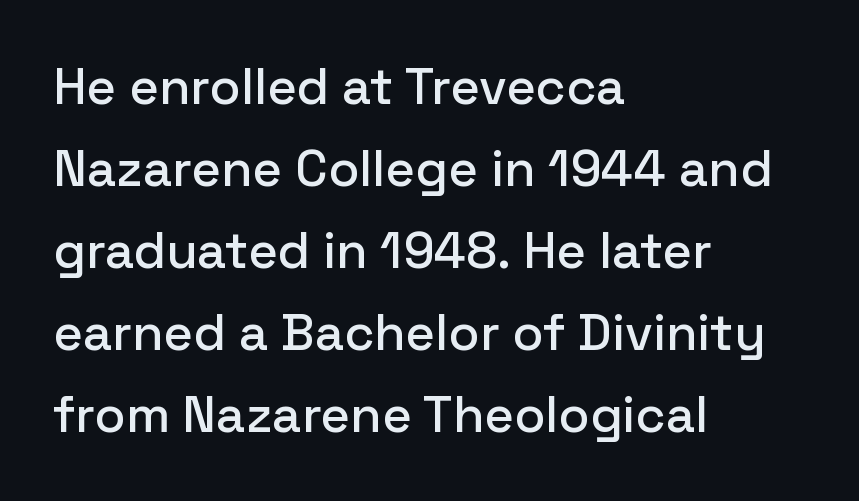
Q: Is the text italic (slanted)? A: No, it is upright.
Q: Is the typeface a serif or a sans-serif typeface? A: Sans-serif.
Q: Is the text underlined? A: No.
Q: How is the paragraph aligned? A: Left-aligned.
Q: Is the spacing between letters normal or unusually wide? A: Normal.
Q: Is the spacing between lines tight, normal or loose? A: Normal.
Q: Width (condensed, normal, or wide)? A: Normal.
Q: Stroke contrast? A: Low.
Q: x-height? A: Medium.
Q: Monospaced? A: No.
